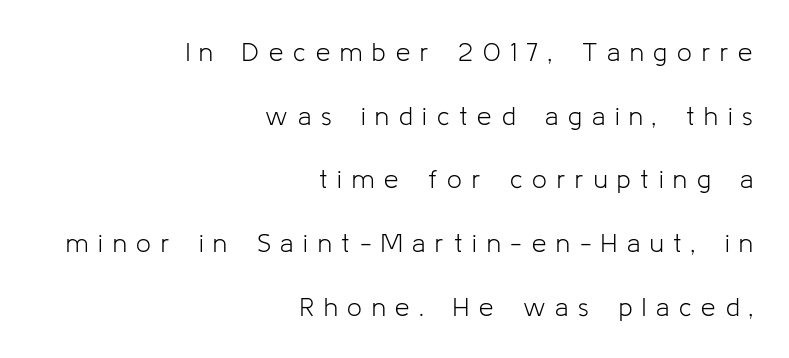
The letters stand upright; this is a roman face. Horizontal alignment here is rightward, an uncommon choice for prose. On a weight scale, this lands at 450 or below. Bare-footed words on every line.
